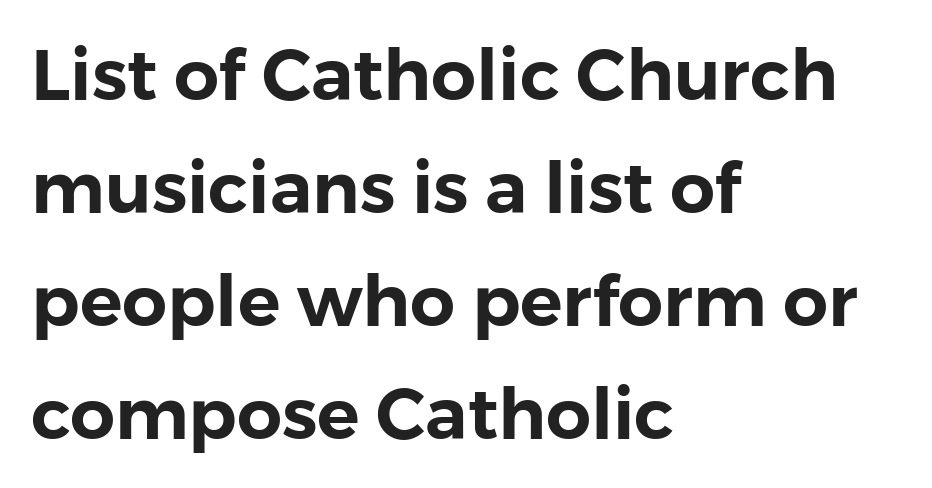
{"serif": "no", "italic": "no", "width": "normal", "x_height": "medium", "monospaced": "no", "underline": "no", "align": "left", "line_spacing": "normal", "line_spacing_ratio": 1.59, "letter_spacing": "normal", "letter_spacing_em": 0.0, "glyph_px": 71}
